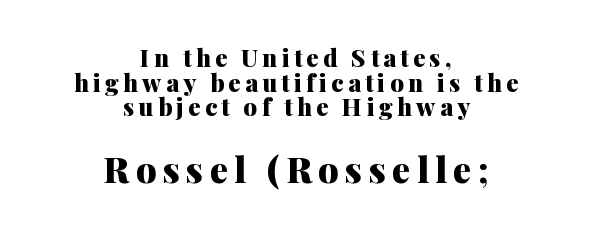
Q: Is the text bold? A: Yes.
Q: Is the text italic (slanted)? A: No, it is upright.
Q: Is the typeface a serif or a sans-serif typeface? A: Serif.
Q: Is the text underlined? A: No.
Q: How is the paragraph aligned? A: Centered.
Q: Is the spacing between lines tight, normal or loose? A: Tight.
Q: Which block of text is set in a larger size, the first (top) or the second (bottom)? A: The second (bottom) one.
Q: Width (condensed, normal, or wide)? A: Normal.
Q: Stroke contrast? A: Medium.
Q: x-height? A: Medium.
Q: Monospaced? A: No.
